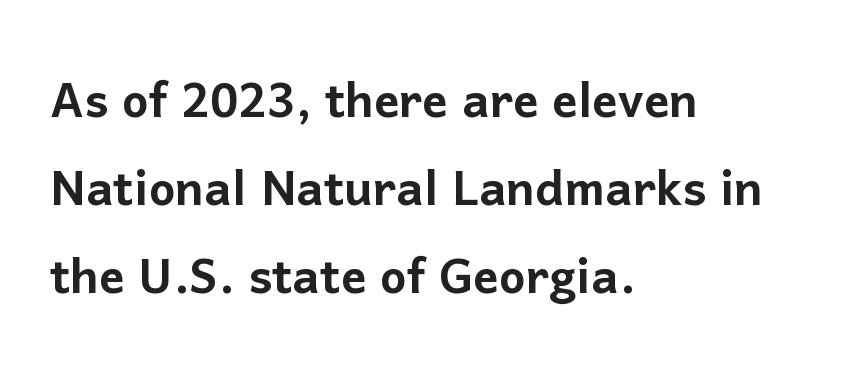
The image shows 63 px sans-serif type, upright; set left-aligned, normal line spacing (1.4x), normal letter spacing, not underlined; low stroke contrast and a medium x-height.
